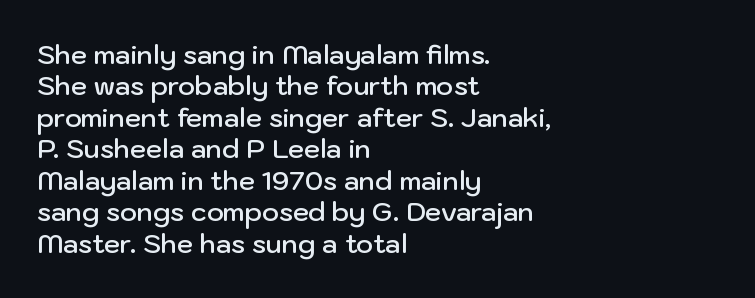
The image shows 26 px text type, upright; set left-aligned, line spacing 1.21x, normal letter spacing, not underlined.
